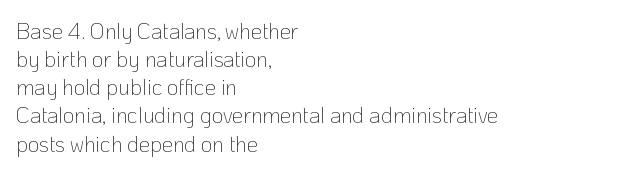
Normally led — the rows are evenly, conventionally spaced. Underlining? Definitely not there. The axis of the letterforms is exactly vertical. The passage is arranged the way most books set body copy — flush left. Default kerning and tracking; the words read as compact shapes.
